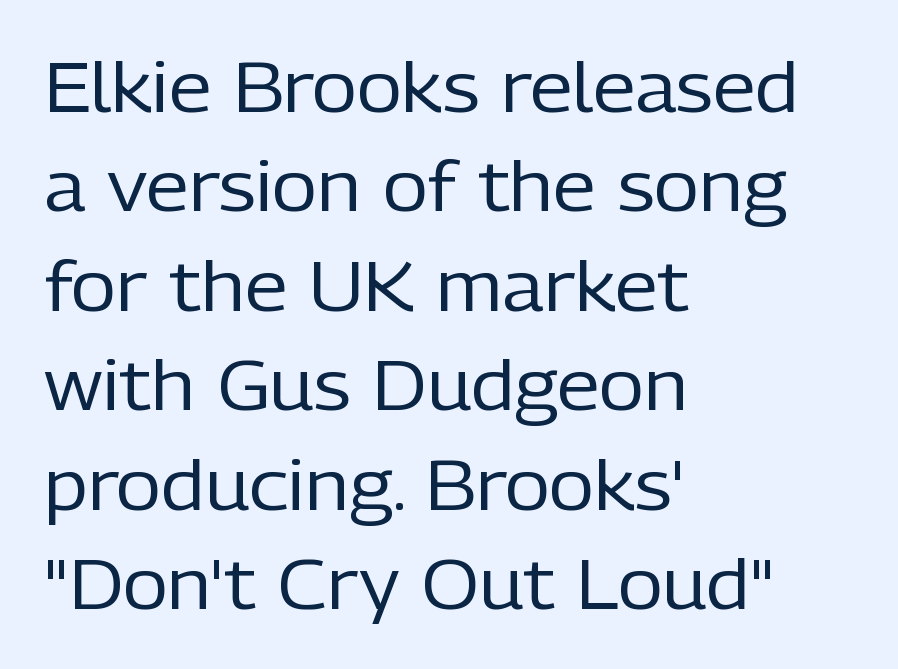
Q: Is the text bold? A: No.
Q: Is the text italic (slanted)? A: No, it is upright.
Q: Is the typeface a serif or a sans-serif typeface? A: Sans-serif.
Q: Is the text underlined? A: No.
Q: How is the paragraph aligned? A: Left-aligned.
Q: Is the spacing between letters normal or unusually wide? A: Normal.
Q: Is the spacing between lines tight, normal or loose? A: Normal.
Q: Width (condensed, normal, or wide)? A: Normal.
Q: Stroke contrast? A: Low.
Q: x-height? A: Medium.
Q: Monospaced? A: No.
